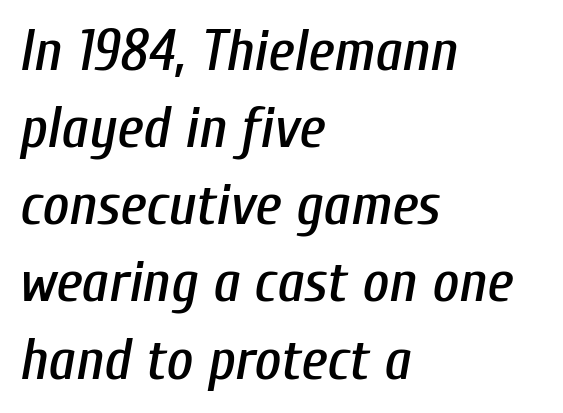
The image shows 58 px condensed type, italic (leaning right); set left-aligned, normal line spacing (1.33x), normal letter spacing, not underlined; low stroke contrast and a medium x-height.
